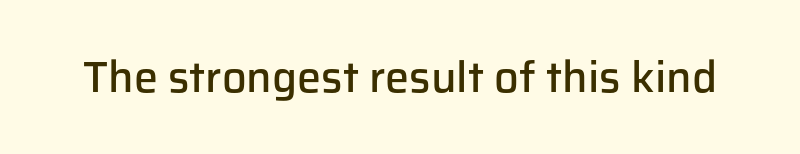
The image shows 43 px semibold sans-serif type, upright; set normal letter spacing, not underlined; low stroke contrast and a medium x-height.
